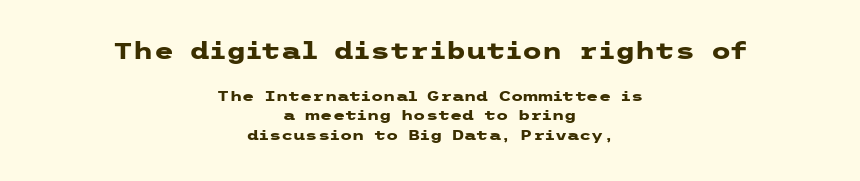
These lines are centered, leaving both edges ragged. A bare baseline throughout the passage. Each word holds together tightly as a unit, with standard inter-letter gaps. A roman cut, with each character standing at attention. How would I describe the line gaps? Plain and ordinary. The composition opens big and finishes small.
